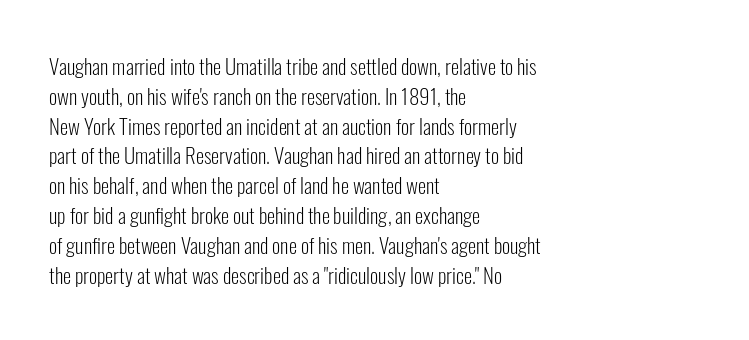
The image shows 21 px text type, upright; set left-aligned, normal line spacing (1.42x), normal letter spacing, not underlined.
